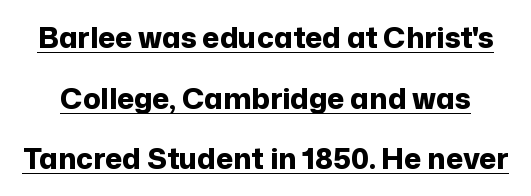
{"serif": "no", "italic": "no", "bold": "yes", "weight": "bold", "width": "normal", "stroke_contrast": "low", "x_height": "medium", "monospaced": "no", "underline": "yes", "line_spacing": "loose", "line_spacing_ratio": 2.09, "letter_spacing": "normal", "letter_spacing_em": 0.0, "glyph_px": 29}
